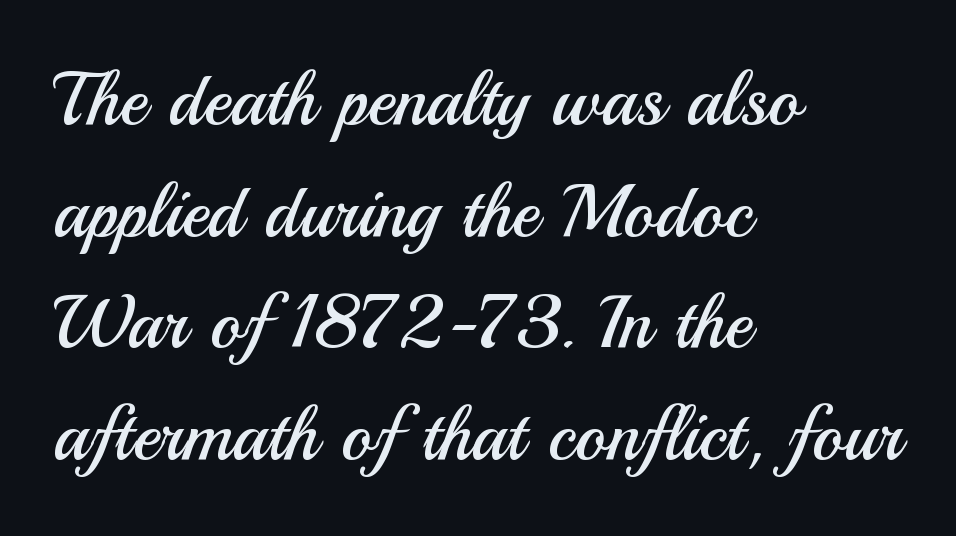
Q: Is the text bold? A: No.
Q: Is the text italic (slanted)? A: Yes.
Q: Is the typeface a serif or a sans-serif typeface? A: Sans-serif.
Q: Is the text underlined? A: No.
Q: How is the paragraph aligned? A: Left-aligned.
Q: Is the spacing between letters normal or unusually wide? A: Normal.
Q: Is the spacing between lines tight, normal or loose? A: Normal.
Q: Width (condensed, normal, or wide)? A: Normal.
Q: Stroke contrast? A: Medium.
Q: x-height? A: Small.
Q: Monospaced? A: No.
